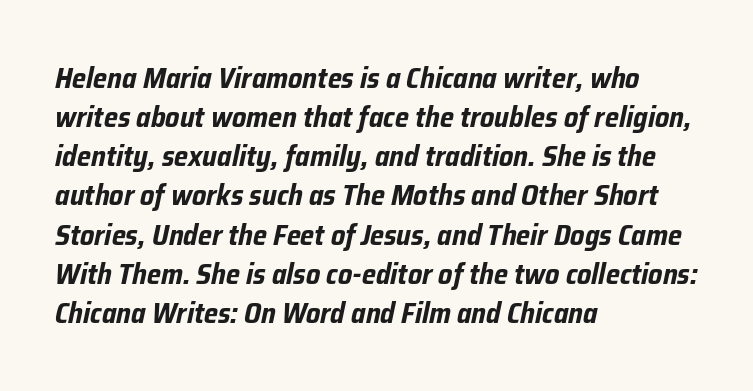
The designer left line spacing at the default. In CSS terms this would be text-align: left. What stands out about the letter spacing? Nothing — it is the standard amount. A typesetter would mark this as italic.
